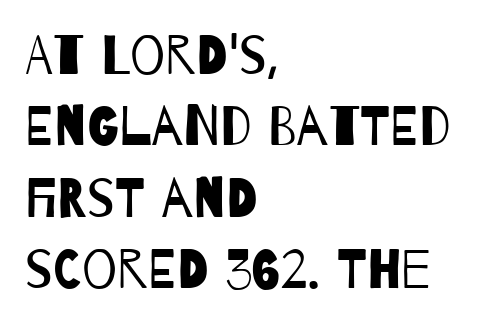
Q: Is the text bold? A: No.
Q: Is the typeface a serif or a sans-serif typeface? A: Sans-serif.
Q: Is the text underlined? A: No.
Q: How is the paragraph aligned? A: Left-aligned.
Q: Is the spacing between letters normal or unusually wide? A: Normal.
Q: Is the spacing between lines tight, normal or loose? A: Normal.
Q: Width (condensed, normal, or wide)? A: Condensed.
Q: Stroke contrast? A: Low.
Q: x-height? A: Large.
Q: Monospaced? A: No.
